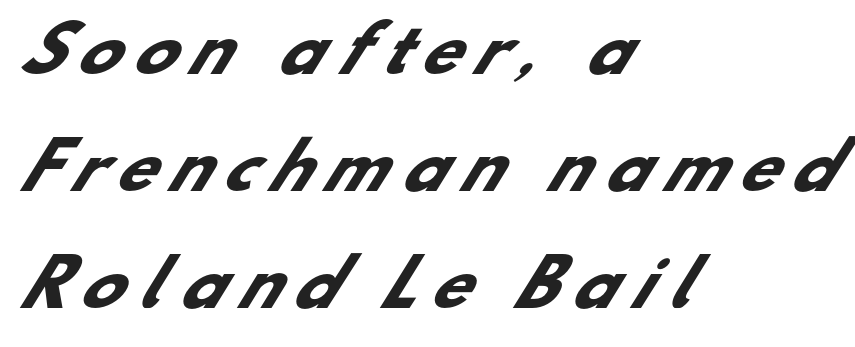
Q: Is the text bold? A: Yes.
Q: Is the typeface a serif or a sans-serif typeface? A: Sans-serif.
Q: Is the text underlined? A: No.
Q: How is the paragraph aligned? A: Left-aligned.
Q: Is the spacing between letters normal or unusually wide? A: Unusually wide.
Q: Width (condensed, normal, or wide)? A: Normal.
Q: Stroke contrast? A: Low.
Q: x-height? A: Small.
Q: Monospaced? A: No.
